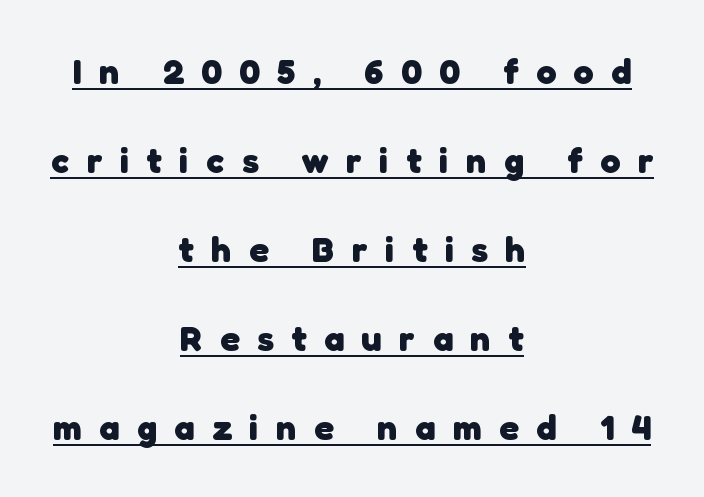
The image shows 36 px heavy sans-serif type; set centered, loose line spacing (2.47x), unusually wide letter spacing (+0.49 em), underlined; low stroke contrast and a medium x-height.
